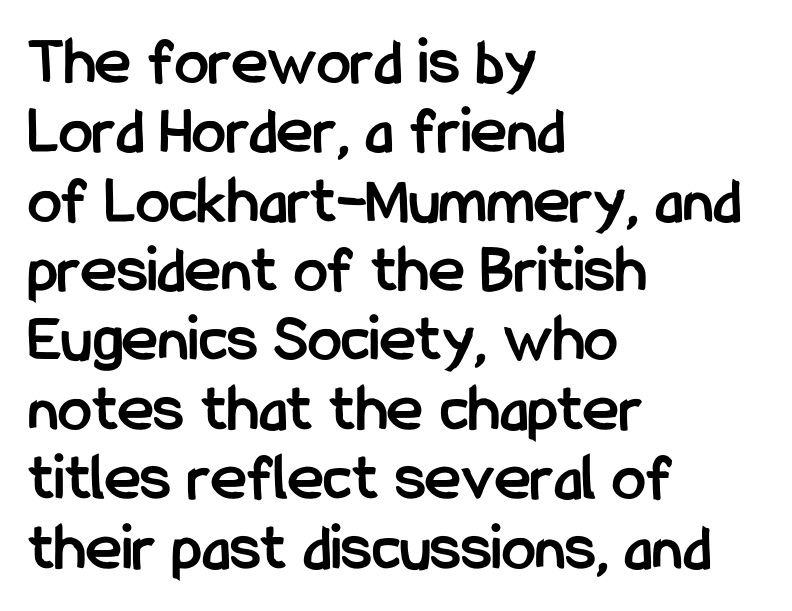
The image shows 68 px semibold, condensed sans-serif type, upright; set left-aligned, tight line spacing (1.02x), normal letter spacing, not underlined; low stroke contrast and a medium x-height.
